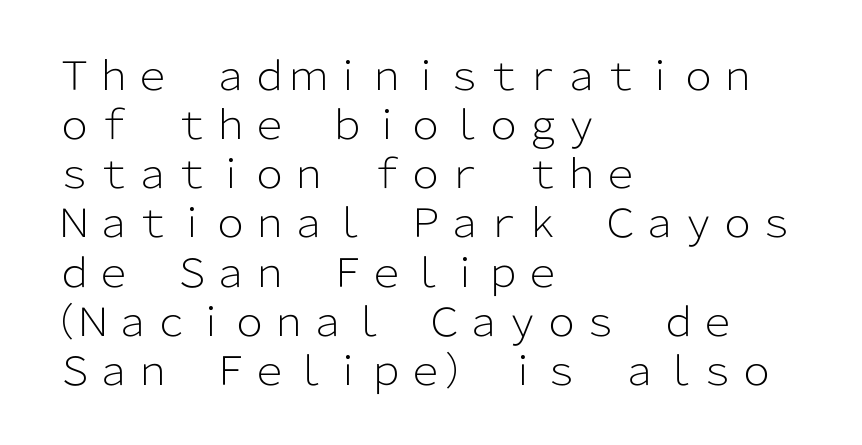
The image shows 39 px light sans-serif type, upright; set left-aligned, normal line spacing (1.26x), normal letter spacing, not underlined; low stroke contrast and a medium x-height.
